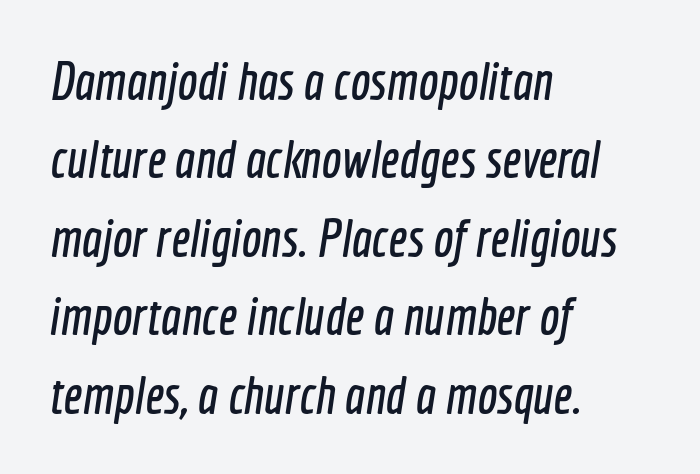
{"serif": "no", "width": "condensed", "x_height": "medium", "monospaced": "no", "underline": "no", "align": "left", "line_spacing": "normal", "line_spacing_ratio": 1.48, "letter_spacing": "normal", "letter_spacing_em": 0.0, "glyph_px": 53}
